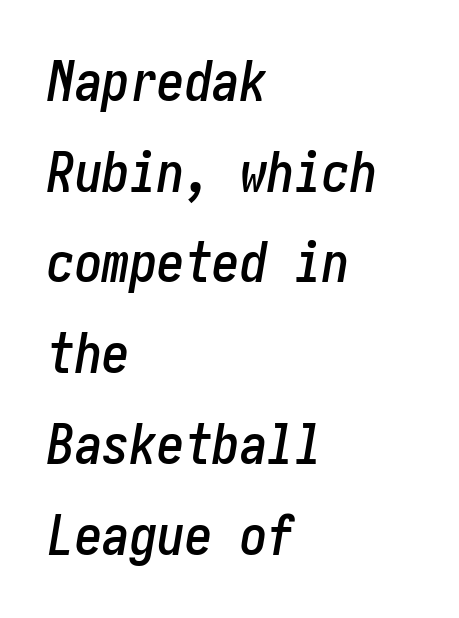
The image shows 55 px condensed type, italic (leaning right); set left-aligned, normal line spacing (1.65x), normal letter spacing, not underlined; low stroke contrast and a medium x-height.
